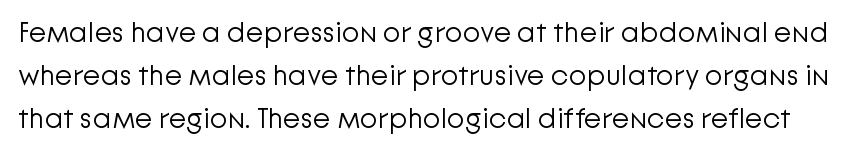
The image shows 29 px light sans-serif type, upright; set normal line spacing (1.48x), normal letter spacing, not underlined; low stroke contrast and a medium x-height.
